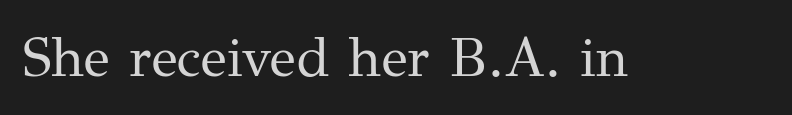
{"serif": "yes", "italic": "no", "bold": "no", "weight": "regular", "width": "normal", "stroke_contrast": "medium", "x_height": "medium", "monospaced": "no", "underline": "no", "letter_spacing": "normal", "letter_spacing_em": 0.0, "glyph_px": 55}
